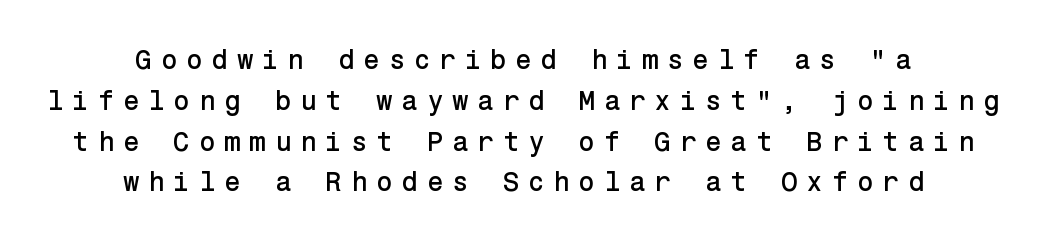
Evenly set lines give the paragraph a standard silhouette. Italic: no, the glyphs are upright roman. What stands out about the letter spacing? Its width — letters are far apart. The passage is arranged like a title page — every line centered. Check the space under the baseline: it is left empty.
